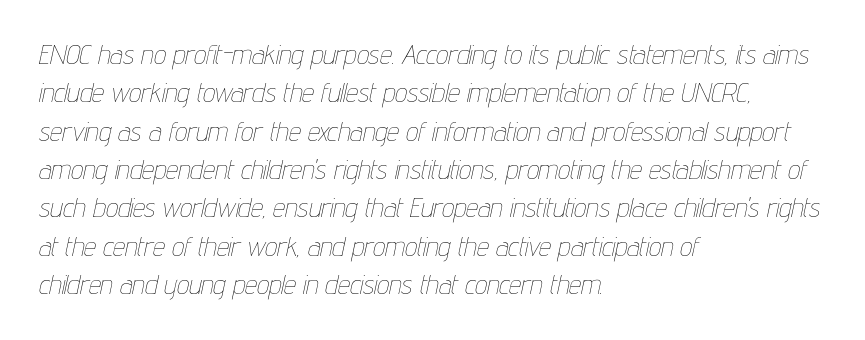
Q: Is the text bold? A: No.
Q: Is the text italic (slanted)? A: Yes, it leans right by about 12 degrees.
Q: Is the text underlined? A: No.
Q: How is the paragraph aligned? A: Left-aligned.
Q: Is the spacing between letters normal or unusually wide? A: Normal.
Q: Is the spacing between lines tight, normal or loose? A: Normal.
